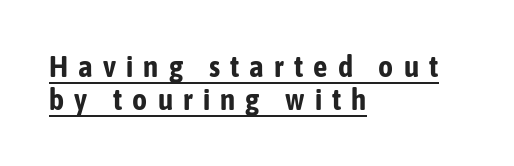
The image shows 29 px bold, condensed sans-serif type, upright; set left-aligned, tight line spacing (1.13x), unusually wide letter spacing (+0.35 em), underlined; low stroke contrast and a medium x-height.
